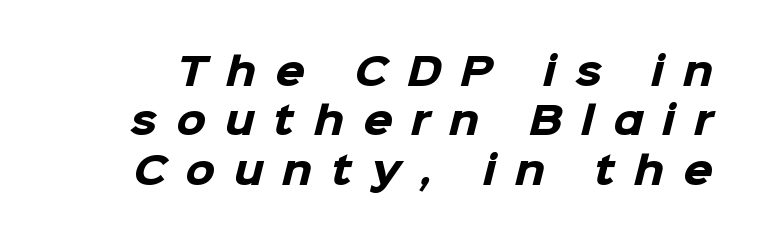
The image shows 38 px heavy sans-serif type; set normal line spacing (1.3x), unusually wide letter spacing (+0.5 em), not underlined; low stroke contrast and a medium x-height.
